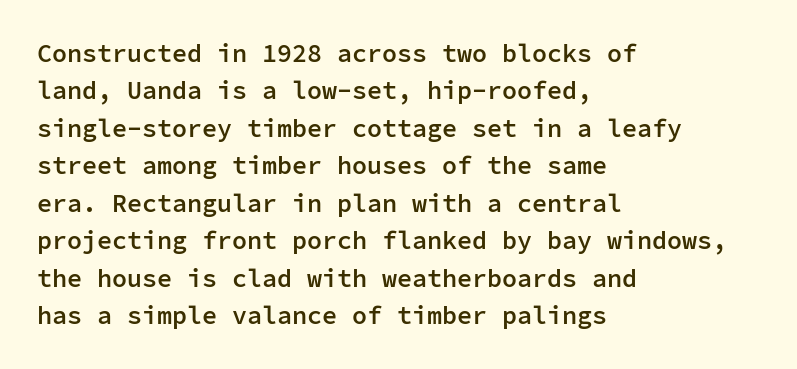
Q: Is the text bold? A: Semi-bold.
Q: Is the text italic (slanted)? A: No, it is upright.
Q: Is the text underlined? A: No.
Q: How is the paragraph aligned? A: Left-aligned.
Q: Is the spacing between letters normal or unusually wide? A: Normal.
Q: Is the spacing between lines tight, normal or loose? A: Normal.
